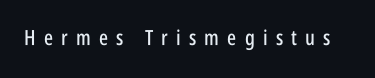
{"italic": "no", "underline": "no", "letter_spacing": "wide", "letter_spacing_em": 0.39, "glyph_px": 21}
